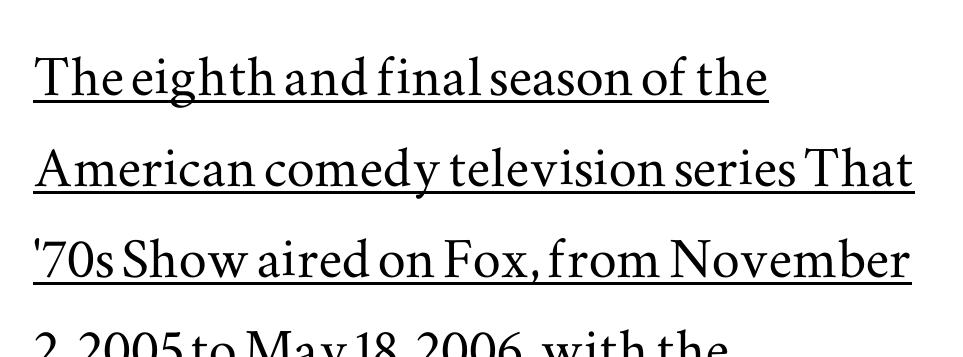
A normal amount of white space separates one row of letters from the next. Varying glyph widths throughout — classic text-font behaviour. Inter-character spacing is left at the font's built-in metrics. It's the straight-up-and-down kind of type. These lines are set flush left with a ragged right edge.
